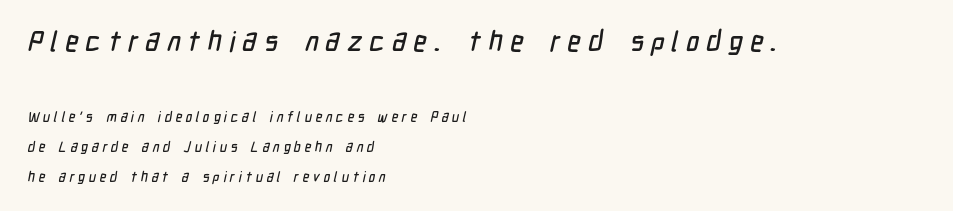
The image shows 28 px condensed sans-serif type; set left-aligned, loose line spacing (2.13x), unusually wide letter spacing (+0.26 em), not underlined; the first (top) block is 2.0x larger; low stroke contrast and a medium x-height.
